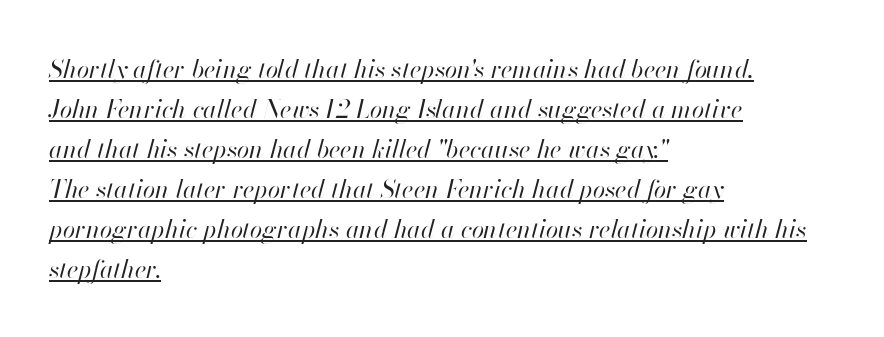
Is the letter spacing exaggerated? No — it looks like the ordinary default. The sample's only ornament is a line tracing under the words. Emphasis-style slanted type is in use. This sample keeps an unexceptional amount of space between lines. Think standard paragraph weight, or any step lighter than that.
